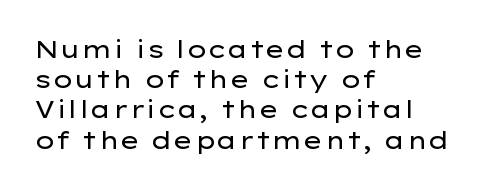
The image shows 24 px text type, upright; set left-aligned, normal line spacing (1.26x), normal letter spacing, not underlined.
